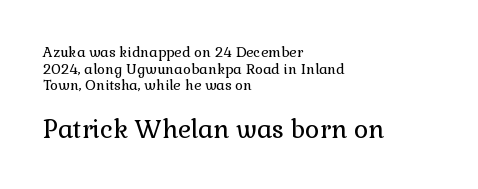
Students, note that the glyphs here touch the page at normal intervals. Letters have the restrained weight of plain body copy at most. Quick note: underline off. The ragged edge is on the right, which tells us the setting is flush left.
